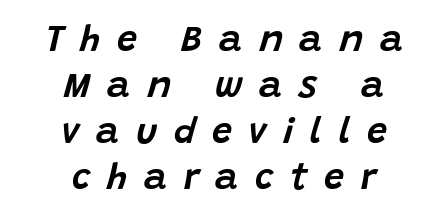
The letters are spread apart with noticeably loose tracking. Summary of vertical rhythm: regular, with standard interline spacing. This sample is center-justified, so both line endings float freely. Spacing verdict: proportional, widths tailored to each character. Words float on clear page, feet unadorned.
